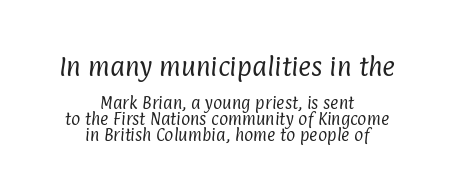
The image shows 22 px text type; set centered, tight line spacing (1.13x), normal letter spacing, not underlined; the first (top) block is 1.57x larger.
